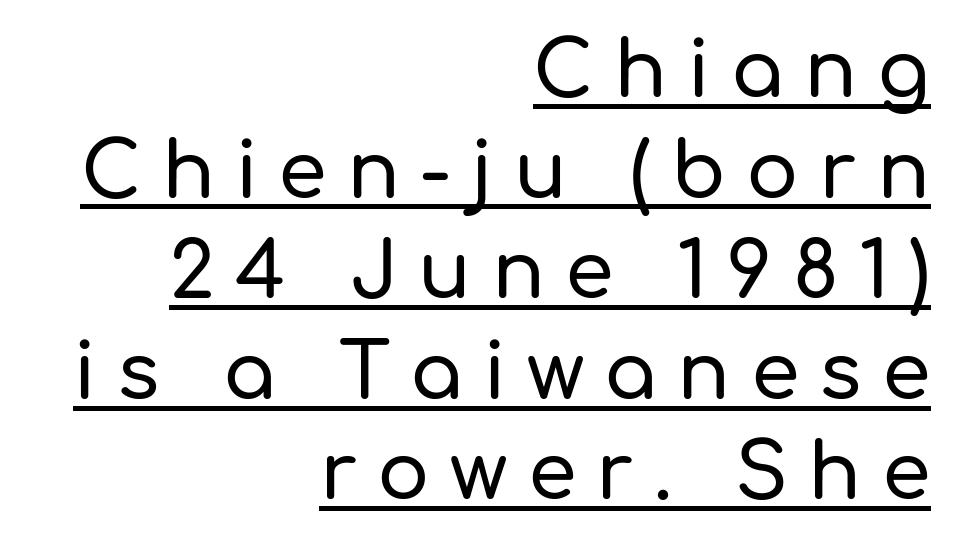
{"serif": "no", "italic": "no", "width": "normal", "stroke_contrast": "low", "x_height": "medium", "monospaced": "no", "underline": "yes", "align": "right", "line_spacing": "normal", "line_spacing_ratio": 1.29, "letter_spacing": "wide", "letter_spacing_em": 0.26, "glyph_px": 78}
